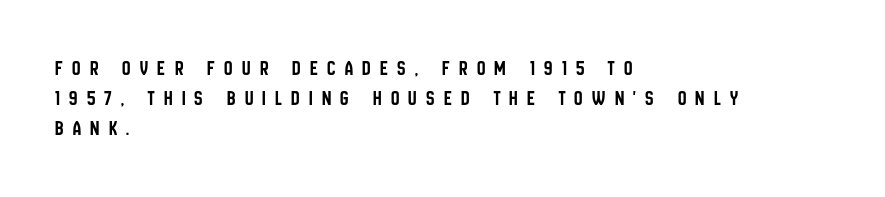
{"italic": "no", "underline": "no", "align": "left", "line_spacing": "normal", "line_spacing_ratio": 1.44, "letter_spacing": "wide", "letter_spacing_em": 0.44, "glyph_px": 21}
